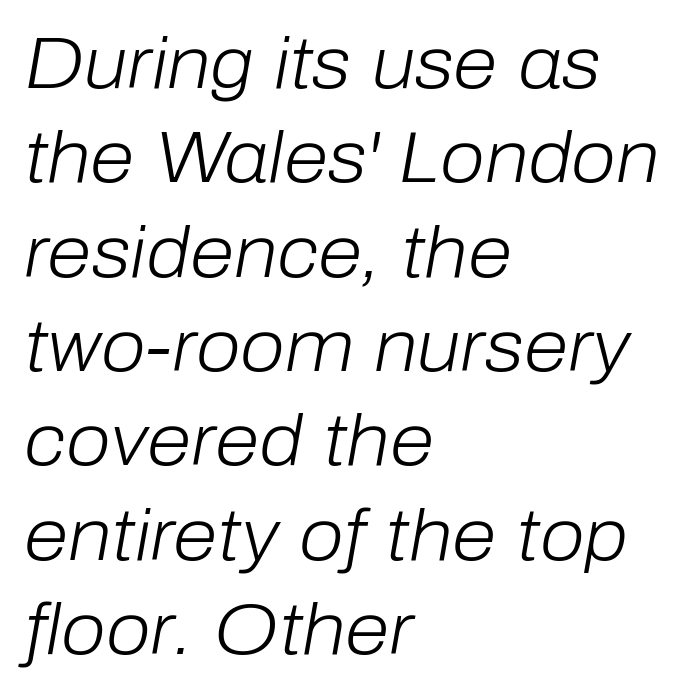
The face used here has a pronounced slope to its letters. Letter spacing: default. Here the designer chose a conventional face with non-uniform glyph widths. No chunkiness to these letters — they're not bold. The ragged edge is on the right, which tells us the setting is flush left. Any mark beneath the type? The region is blank.
